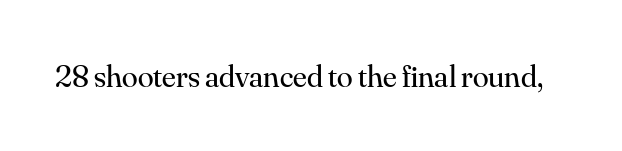
{"serif": "yes", "italic": "no", "bold": "no", "weight": "regular", "width": "normal", "stroke_contrast": "medium", "x_height": "small", "monospaced": "no", "underline": "no", "letter_spacing": "normal", "letter_spacing_em": 0.0, "glyph_px": 32}
